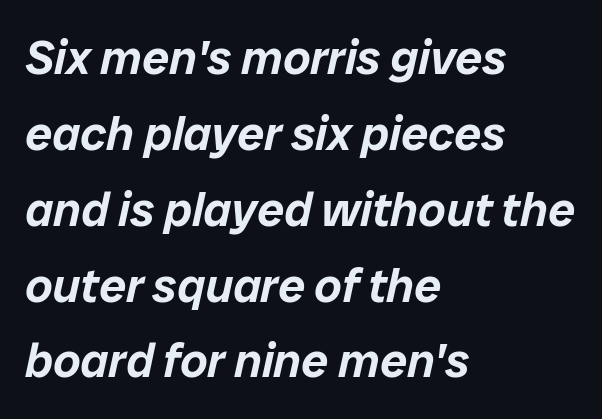
{"italic": "yes", "lean": "right", "slant_degrees": 12, "width": "normal", "stroke_contrast": "low", "x_height": "medium", "monospaced": "no", "underline": "no", "align": "left", "line_spacing": "normal", "line_spacing_ratio": 1.58, "letter_spacing": "normal", "letter_spacing_em": 0.0, "glyph_px": 48}
